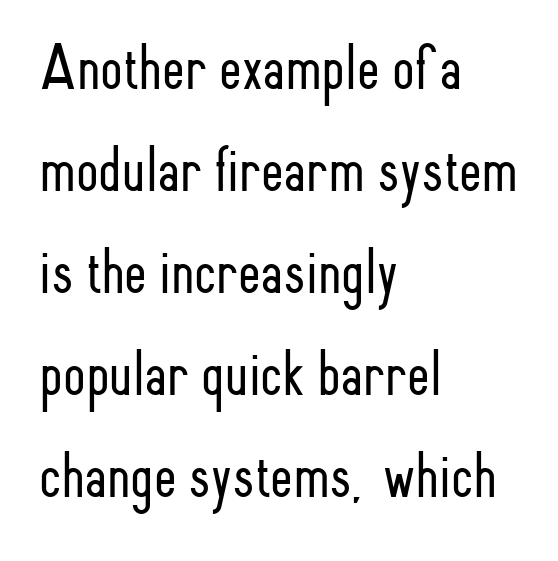
Q: Is the text bold? A: No.
Q: Is the text italic (slanted)? A: No, it is upright.
Q: Is the typeface a serif or a sans-serif typeface? A: Sans-serif.
Q: Is the text underlined? A: No.
Q: How is the paragraph aligned? A: Left-aligned.
Q: Is the spacing between letters normal or unusually wide? A: Normal.
Q: Is the spacing between lines tight, normal or loose? A: Normal.
Q: Width (condensed, normal, or wide)? A: Condensed.
Q: Stroke contrast? A: Low.
Q: x-height? A: Small.
Q: Monospaced? A: No.
